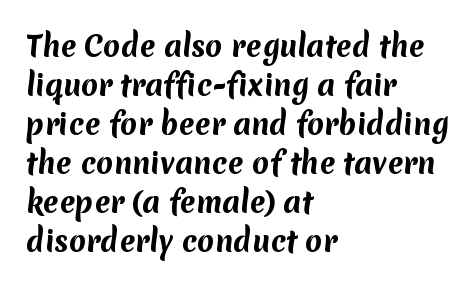
{"serif": "no", "bold": "yes", "weight": "bold", "width": "normal", "stroke_contrast": "medium", "x_height": "medium", "monospaced": "no", "underline": "no", "align": "left", "line_spacing": "normal", "line_spacing_ratio": 1.39, "letter_spacing": "normal", "letter_spacing_em": 0.0, "glyph_px": 28}
